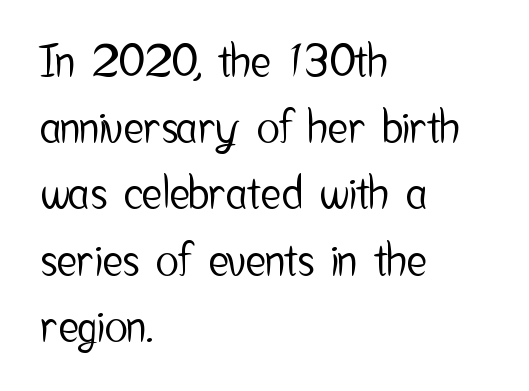
Notice how the passage keeps a crisp vertical edge on the left only. Is this a fixed-width face? No — the glyphs have proportional, varying widths. The specimen omits any rule beneath the text block's lines. Is there much room between lines? A standard amount, neither cramped nor airy.
